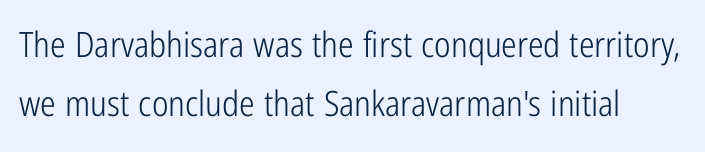
Q: Is the text bold? A: No.
Q: Is the text italic (slanted)? A: No, it is upright.
Q: Is the typeface a serif or a sans-serif typeface? A: Sans-serif.
Q: Is the text underlined? A: No.
Q: Is the spacing between letters normal or unusually wide? A: Normal.
Q: Is the spacing between lines tight, normal or loose? A: Normal.
Q: Width (condensed, normal, or wide)? A: Condensed.
Q: Stroke contrast? A: Low.
Q: x-height? A: Medium.
Q: Monospaced? A: No.
